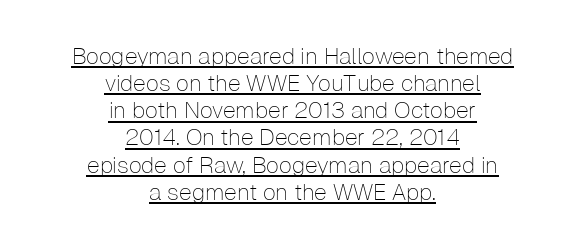
This is underlined copy, the kind a proofreader might mark for attention. Stems here are at most as thick as an everyday book face. The setting favours the middle, as headings and verse often do. The line texture is even and compact thanks to regular tracking.
